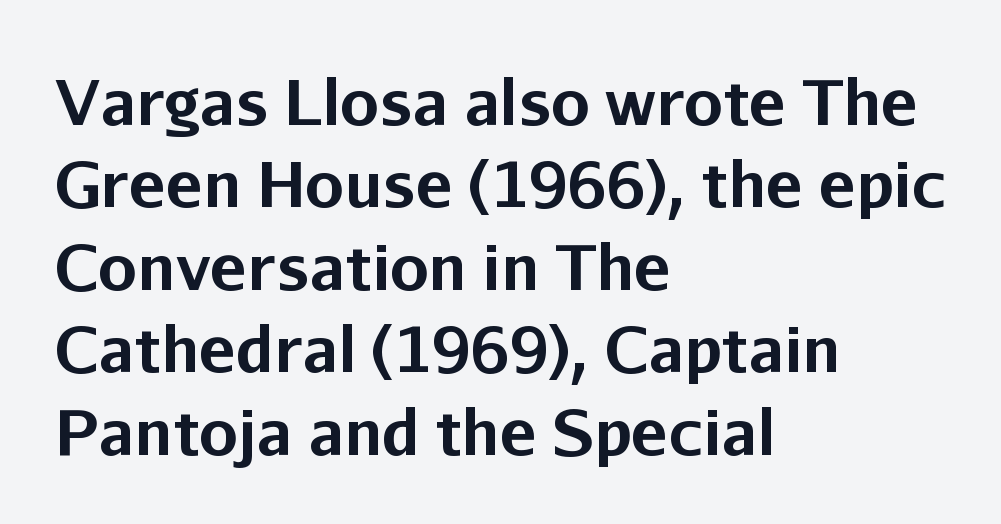
The typeface chosen for these lines omits serifs. The sample has been set heavy, in full bold. Spacing between characters is what you'd get straight out of the box. Upright lettering throughout. Descenders hang freely into open space.
